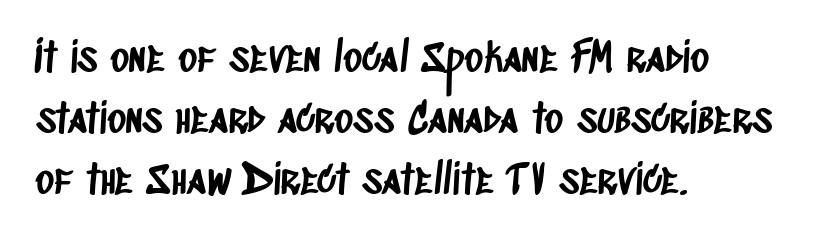
Q: Is the typeface a serif or a sans-serif typeface? A: Sans-serif.
Q: Is the text underlined? A: No.
Q: How is the paragraph aligned? A: Left-aligned.
Q: Is the spacing between letters normal or unusually wide? A: Normal.
Q: Is the spacing between lines tight, normal or loose? A: Normal.
Q: Width (condensed, normal, or wide)? A: Condensed.
Q: Stroke contrast? A: Low.
Q: x-height? A: Large.
Q: Monospaced? A: No.
